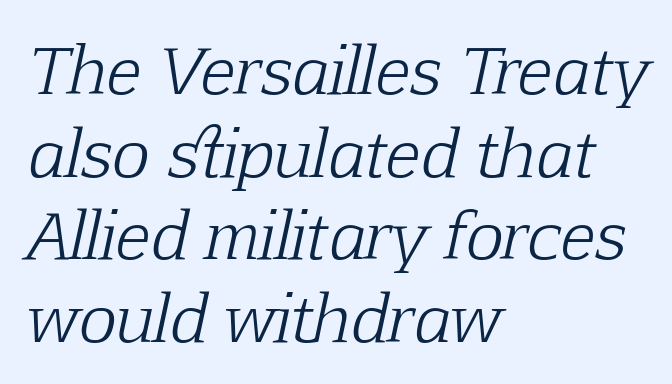
The image shows 64 px light serif type, italic (leaning right); set left-aligned, normal line spacing (1.29x), normal letter spacing, not underlined; low stroke contrast and a medium x-height.
